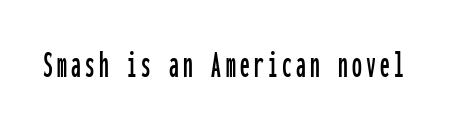
I'd call this a sans setting — the letters go barefoot. This sample has the even, mechanical cadence of fixed-width lettering. The typography opts for an upright posture over an oblique one. The passage shown is not underscored anywhere.
